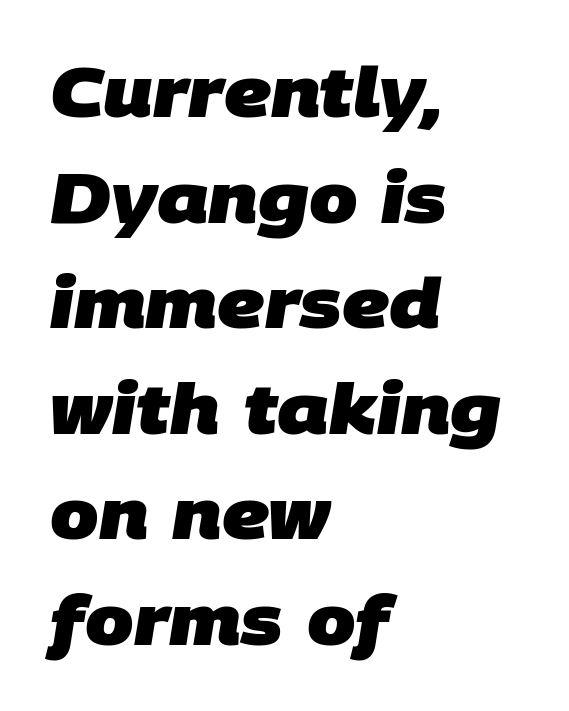
{"serif": "no", "bold": "yes", "weight": "heavy", "width": "normal", "stroke_contrast": "low", "x_height": "large", "monospaced": "no", "underline": "no", "align": "left", "line_spacing": "normal", "line_spacing_ratio": 1.53, "letter_spacing": "normal", "letter_spacing_em": 0.0, "glyph_px": 69}
